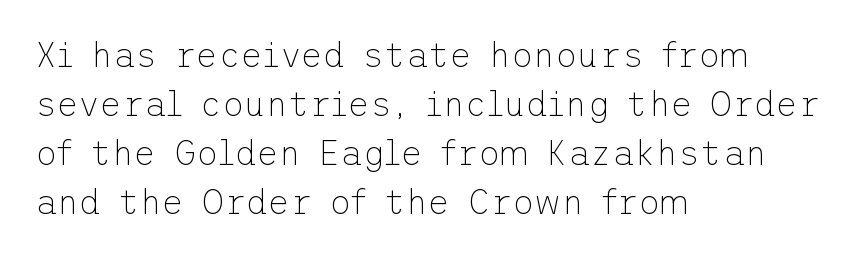
The image shows 34 px thin sans-serif type, upright; set left-aligned, normal line spacing (1.44x), normal letter spacing, not underlined; low stroke contrast and a medium x-height.
